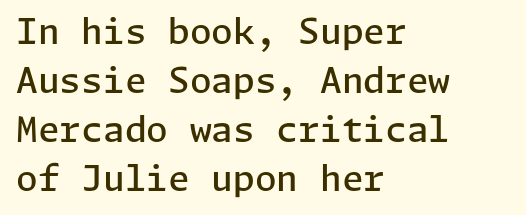
A semibold gives these letters moderate extra thickness, short of bold. Check where the strokes stop: nothing finishes them off — pure sans. The lines sit at an ordinary, default distance from one another. The gap between lines stays unmarked.
